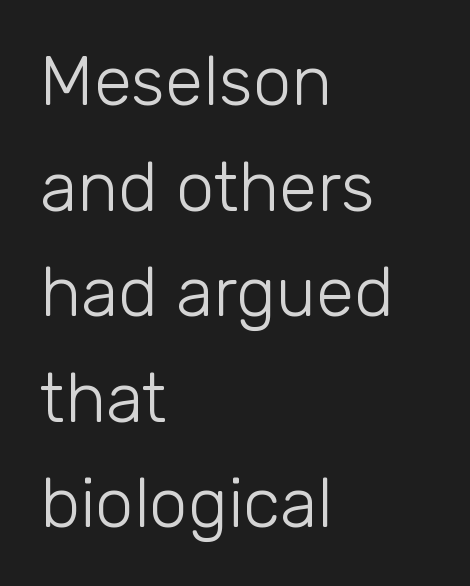
The rows are spaced the way most documents space them. The face used here is proportionally spaced, like ordinary book or web type. No extra tracking has been applied to these lines. Weight class: somewhere from thin through regular.
